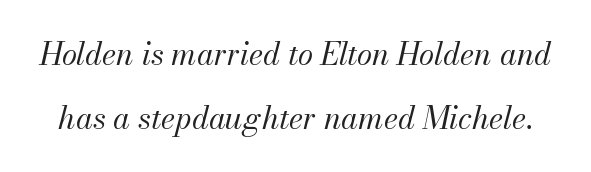
The image shows 31 px regular-weight type, italic (leaning right); set loose line spacing (2.06x), normal letter spacing, not underlined; medium stroke contrast and a small x-height.
